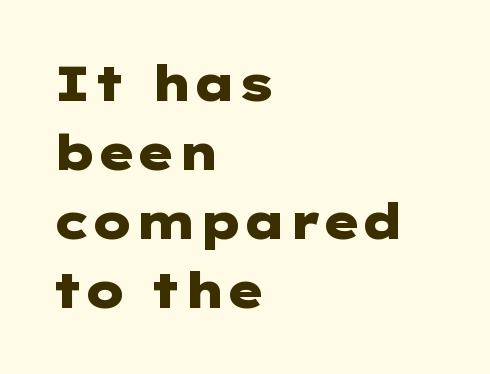
{"serif": "no", "italic": "no", "bold": "yes", "weight": "heavy", "width": "wide", "stroke_contrast": "low", "x_height": "medium", "underline": "no", "align": "left", "line_spacing": "normal", "line_spacing_ratio": 1.41, "letter_spacing": "normal", "letter_spacing_em": 0.0, "glyph_px": 49}
